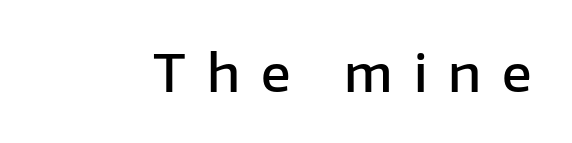
The image shows 50 px semibold sans-serif type, upright; set unusually wide letter spacing (+0.42 em), not underlined; low stroke contrast and a medium x-height.
